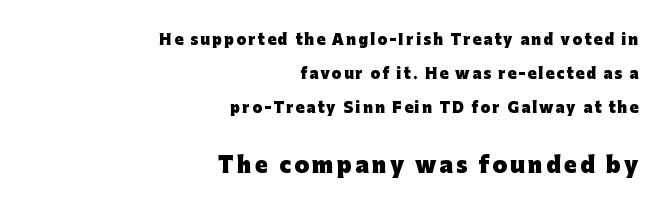
The specimen reads as upright at a glance. Honestly, there is no underline to notice here at all. A dark, heavy texture on the line: the type is bold. The paragraph has a hard right edge and a soft left edge. Loosely led — the rows are spread out.
